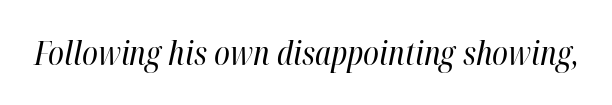
A typesetter would call this zero additional tracking. No chunkiness to these letters — they're not bold. The space beneath each line is pristine and unruled. Note the varied advance widths — an 'i' is clearly narrower than an 'm'.
